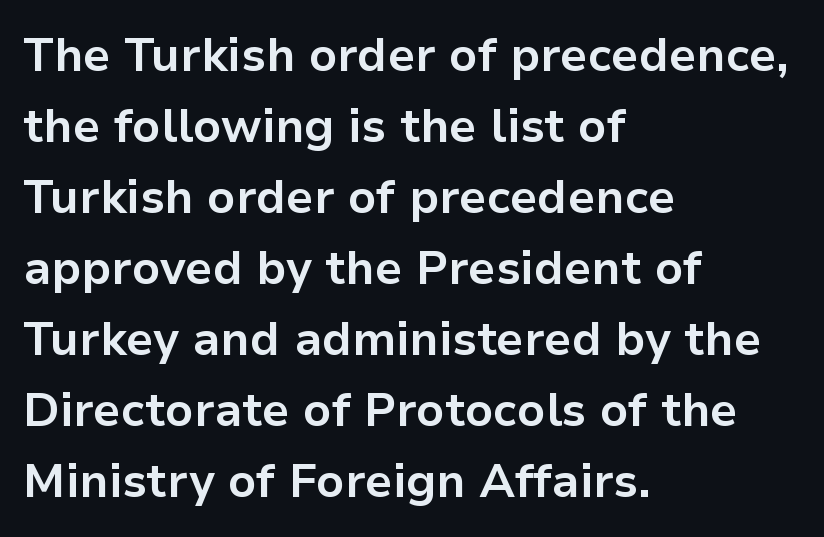
The image shows 47 px bold sans-serif type, upright; set left-aligned, normal line spacing (1.51x), normal letter spacing, not underlined; low stroke contrast and a medium x-height.
